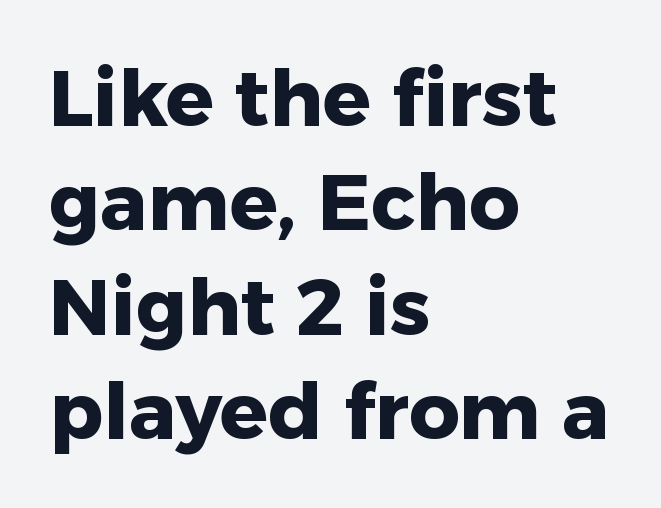
The image shows 79 px heavy sans-serif type, upright; set left-aligned, normal line spacing (1.32x), normal letter spacing, not underlined; low stroke contrast and a medium x-height.
